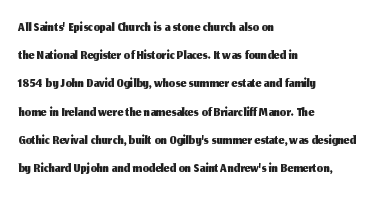
Q: Is the text italic (slanted)? A: No, it is upright.
Q: Is the text underlined? A: No.
Q: How is the paragraph aligned? A: Left-aligned.
Q: Is the spacing between letters normal or unusually wide? A: Normal.
Q: Is the spacing between lines tight, normal or loose? A: Normal.
